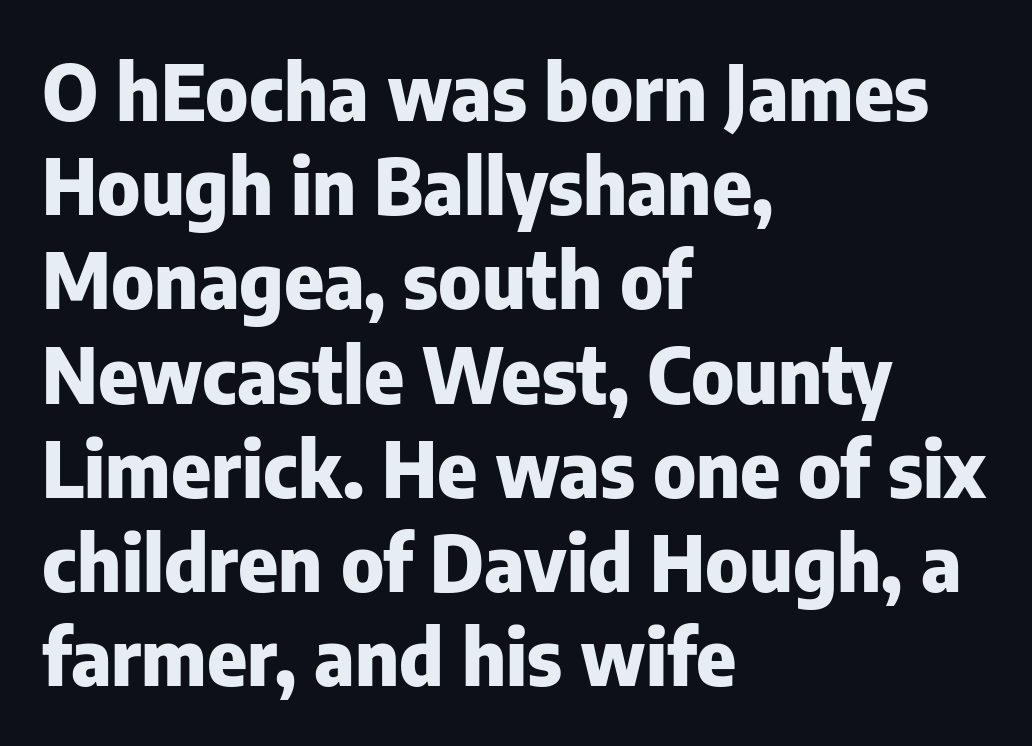
Q: Is the text bold? A: Yes.
Q: Is the text italic (slanted)? A: No, it is upright.
Q: Is the typeface a serif or a sans-serif typeface? A: Sans-serif.
Q: Is the text underlined? A: No.
Q: How is the paragraph aligned? A: Left-aligned.
Q: Is the spacing between letters normal or unusually wide? A: Normal.
Q: Width (condensed, normal, or wide)? A: Normal.
Q: Stroke contrast? A: Low.
Q: x-height? A: Medium.
Q: Monospaced? A: No.
